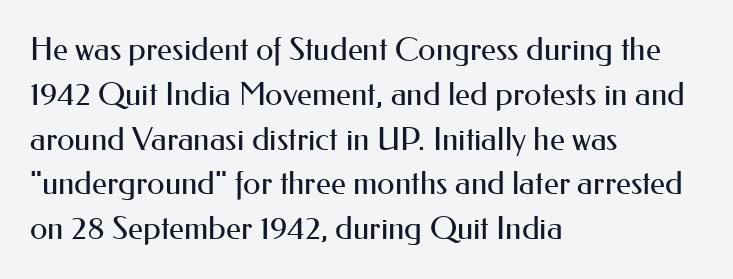
The image shows 32 px regular-weight sans-serif type, upright; set left-aligned, normal line spacing (1.4x), normal letter spacing, not underlined; medium stroke contrast and a small x-height.
